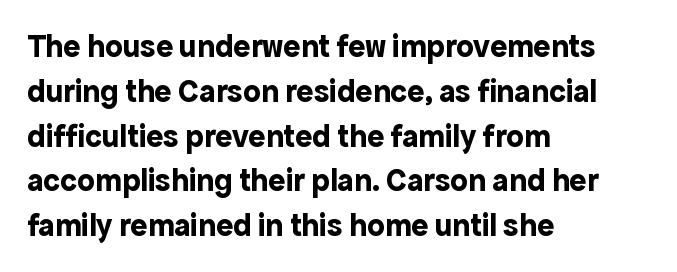
The baseline area is clear. Spacing verdict: proportional, widths tailored to each character. Line spacing here is normal. Reading down the block, your eye returns to a fixed left position each line. Spacing between characters is what you'd get straight out of the box. Check where the strokes stop: nothing finishes them off — pure sans.
